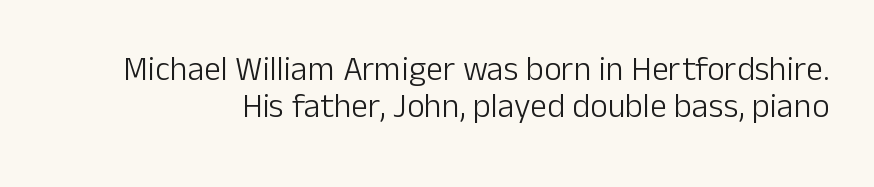
{"serif": "no", "italic": "no", "bold": "no", "weight": "light", "width": "normal", "stroke_contrast": "low", "x_height": "medium", "monospaced": "no", "underline": "no", "line_spacing": "tight", "line_spacing_ratio": 1.09, "letter_spacing": "normal", "letter_spacing_em": 0.0, "glyph_px": 34}
